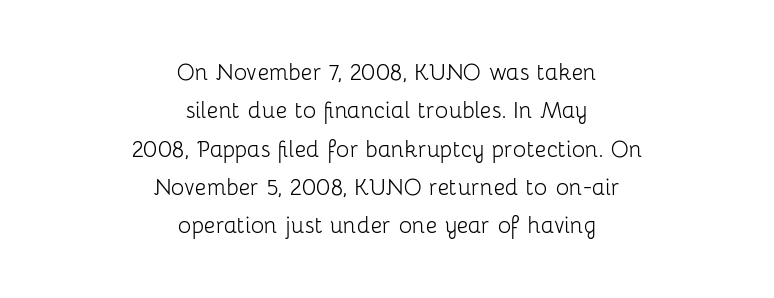
Q: Is the text bold? A: No.
Q: Is the text italic (slanted)? A: No, it is upright.
Q: Is the typeface a serif or a sans-serif typeface? A: Sans-serif.
Q: Is the text underlined? A: No.
Q: How is the paragraph aligned? A: Centered.
Q: Is the spacing between letters normal or unusually wide? A: Normal.
Q: Is the spacing between lines tight, normal or loose? A: Normal.
Q: Width (condensed, normal, or wide)? A: Normal.
Q: Stroke contrast? A: Low.
Q: x-height? A: Medium.
Q: Monospaced? A: No.
